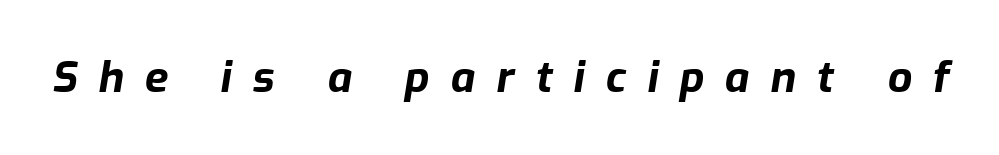
The image shows 43 px bold type, italic (leaning right); set unusually wide letter spacing (+0.49 em), not underlined; low stroke contrast and a medium x-height.
